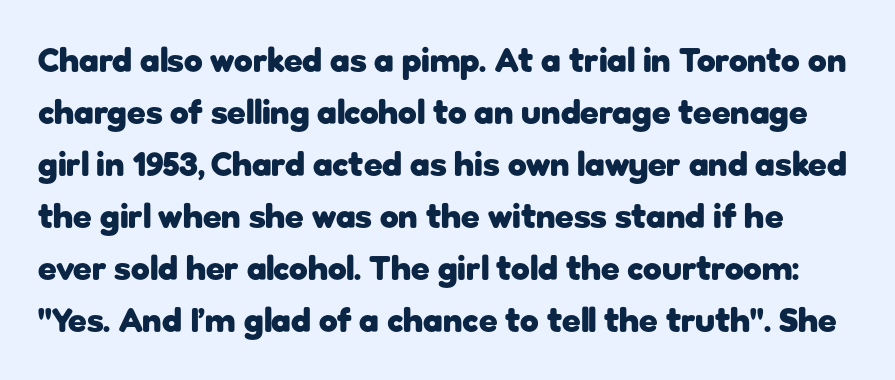
The rendering keeps characters at their native spacing. The passage shown is emphatically bold. Lines of text with bare space underneath. Note: no serifs on the glyphs.
